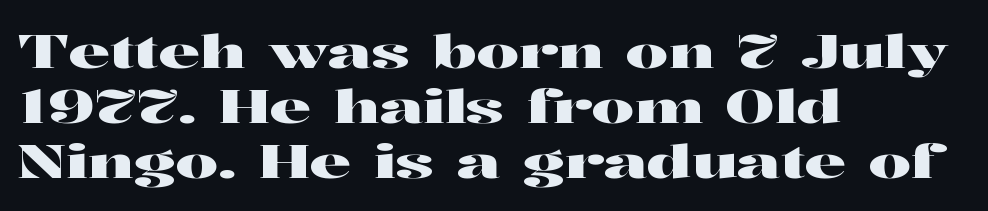
Does extra space separate the letters? No, they use regular spacing. The passage shown is typeset with a serif family. Is the block centered? No — it sits flush against the left margin. Nope, not italic — everything's standing straight.
